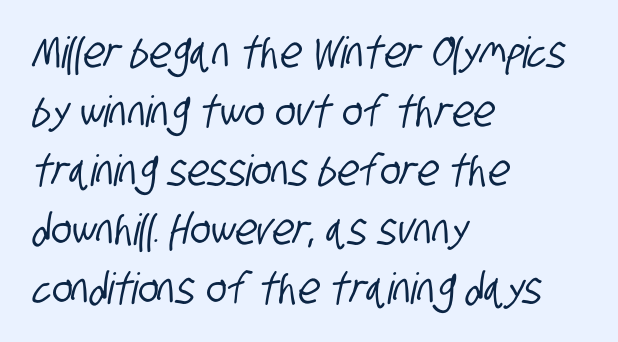
Q: Is the typeface a serif or a sans-serif typeface? A: Sans-serif.
Q: Is the text underlined? A: No.
Q: How is the paragraph aligned? A: Left-aligned.
Q: Is the spacing between letters normal or unusually wide? A: Normal.
Q: Is the spacing between lines tight, normal or loose? A: Normal.
Q: Width (condensed, normal, or wide)? A: Condensed.
Q: Stroke contrast? A: Low.
Q: x-height? A: Large.
Q: Monospaced? A: No.
